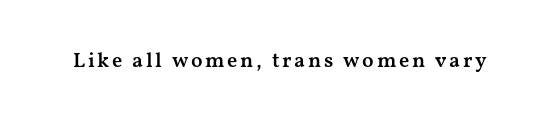
{"italic": "no", "bold": "semi", "underline": "no", "glyph_px": 21}
